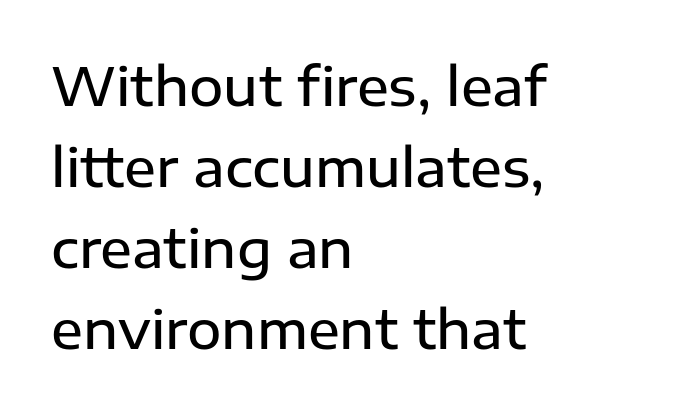
The image shows 53 px semibold sans-serif type, upright; set left-aligned, normal line spacing (1.53x), normal letter spacing, not underlined; low stroke contrast and a medium x-height.
